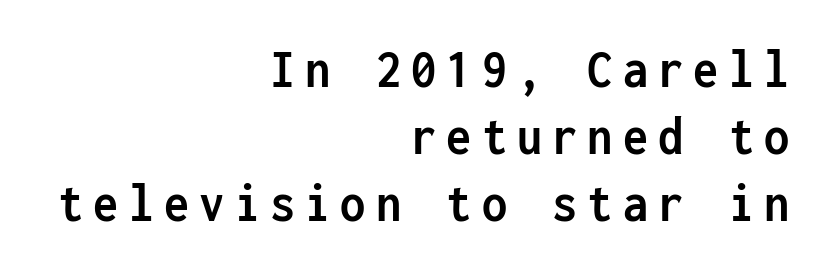
Q: Is the text bold? A: Yes.
Q: Is the text italic (slanted)? A: No, it is upright.
Q: Is the typeface a serif or a sans-serif typeface? A: Sans-serif.
Q: Is the text underlined? A: No.
Q: How is the paragraph aligned? A: Right-aligned.
Q: Width (condensed, normal, or wide)? A: Condensed.
Q: Stroke contrast? A: Low.
Q: x-height? A: Medium.
Q: Monospaced? A: Yes.
